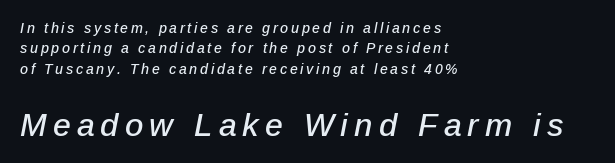
Q: Is the text italic (slanted)? A: Yes, it leans right by about 12 degrees.
Q: Is the text underlined? A: No.
Q: How is the paragraph aligned? A: Left-aligned.
Q: Is the spacing between lines tight, normal or loose? A: Normal.
Q: Which block of text is set in a larger size, the first (top) or the second (bottom)? A: The second (bottom) one.
Q: Width (condensed, normal, or wide)? A: Normal.
Q: Stroke contrast? A: Low.
Q: x-height? A: Medium.
Q: Monospaced? A: No.
